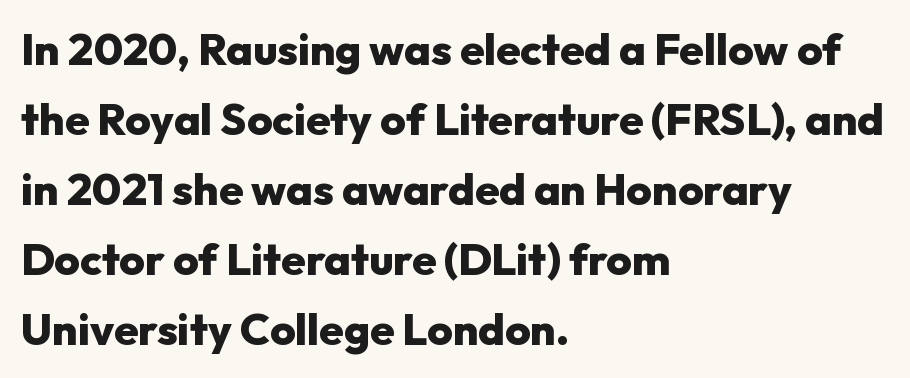
Think of a printed novel: that variable character pitch is what you see here. Each new line begins a customary step beneath the previous one. Ascenders rise straight up at ninety degrees. Is the type bold? Yes — the strokes are clearly thick and heavy. The letters carry no serifs — their stems end cleanly without finishing strokes.
